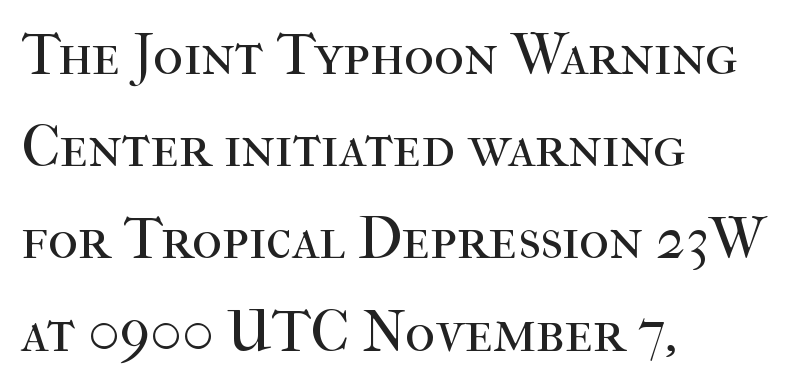
The image shows 58 px regular-weight serif type, upright; set left-aligned, normal line spacing (1.59x), normal letter spacing, not underlined; high stroke contrast and a medium x-height.
